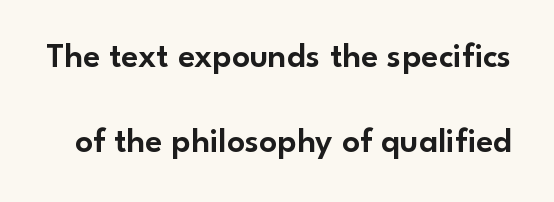
{"serif": "no", "italic": "no", "width": "normal", "stroke_contrast": "low", "x_height": "small", "monospaced": "no", "underline": "no", "line_spacing": "loose", "line_spacing_ratio": 2.42, "letter_spacing": "normal", "letter_spacing_em": 0.0, "glyph_px": 35}
